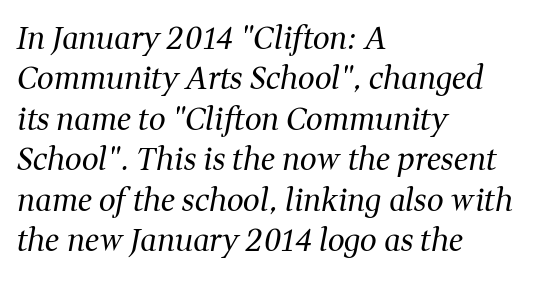
{"serif": "yes", "italic": "yes", "lean": "right", "slant_degrees": 11, "bold": "no", "weight": "regular", "width": "normal", "stroke_contrast": "medium", "x_height": "medium", "monospaced": "no", "underline": "no", "align": "left", "line_spacing": "normal", "line_spacing_ratio": 1.35, "letter_spacing": "normal", "letter_spacing_em": 0.0, "glyph_px": 30}
